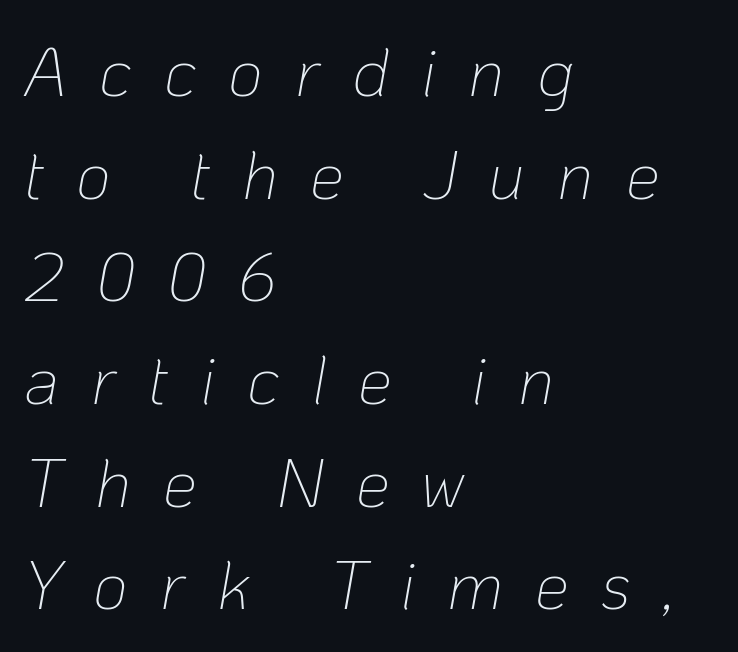
The passage shown is typed in a proportional face where columns would drift. Stems here are at most as thick as an everyday book face. Each line starts at the same left margin while the right side varies. What stands out about the letter spacing? Its width — letters are far apart. The gap between lines stays unmarked.
